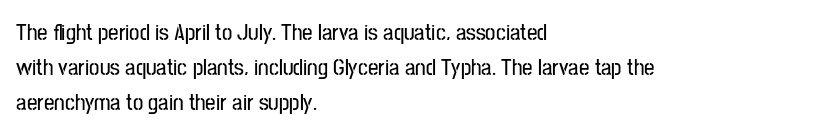
The image shows 23 px text type, upright; set left-aligned, normal line spacing (1.53x), normal letter spacing, not underlined.
